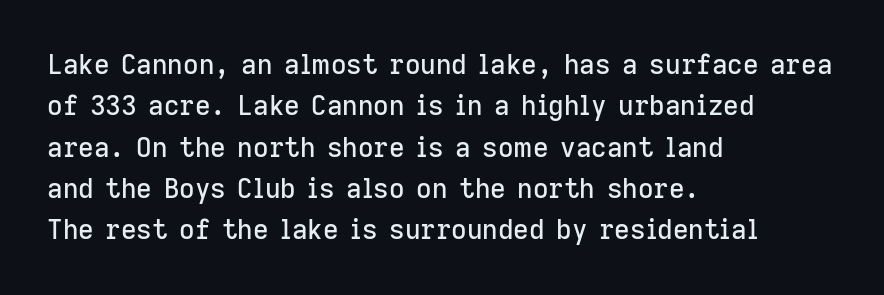
The image shows 27 px text type, upright; set left-aligned, normal line spacing (1.53x), normal letter spacing, not underlined.
